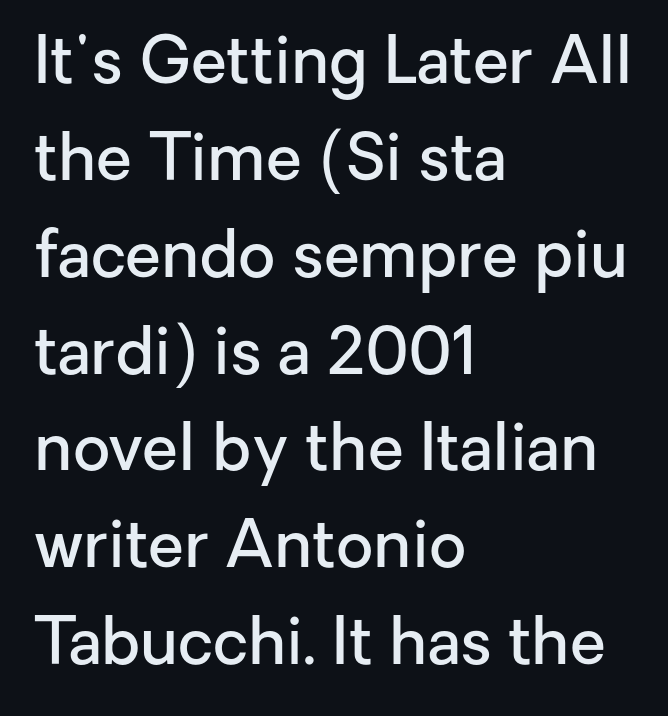
{"serif": "no", "italic": "no", "bold": "semi", "weight": "semibold", "width": "normal", "stroke_contrast": "low", "x_height": "medium", "monospaced": "no", "underline": "no", "align": "left", "line_spacing": "normal", "line_spacing_ratio": 1.49, "letter_spacing": "normal", "letter_spacing_em": 0.0, "glyph_px": 65}
